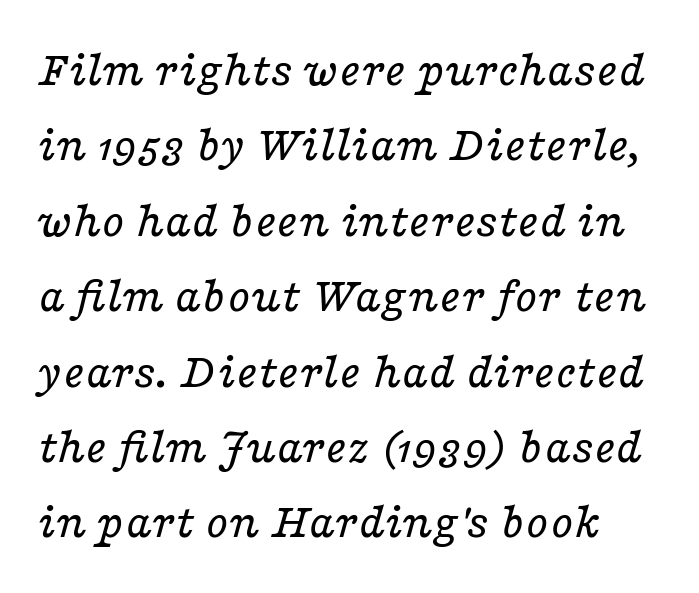
The image shows 52 px regular-weight, wide serif type, italic (leaning right); set normal line spacing (1.45x), normal letter spacing, not underlined; low stroke contrast and a medium x-height.
